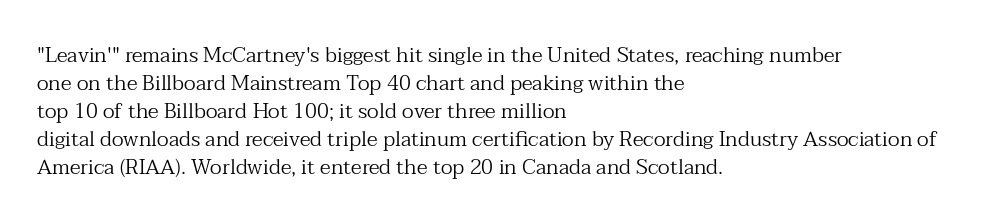
The image shows 21 px text type, upright; set left-aligned, normal line spacing (1.33x), normal letter spacing, not underlined.
